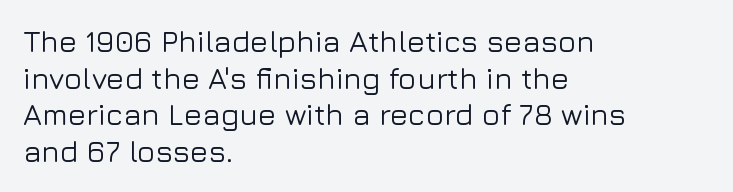
Has an underline been added? It has not. In CSS terms this would be text-align: left. Ascenders rise straight up at ninety degrees. A typesetter would call this proportional, since set widths differ per character.
